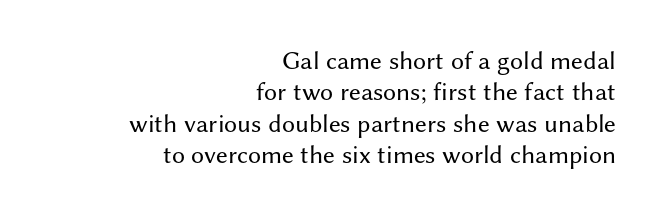
Q: Is the text bold? A: No.
Q: Is the text italic (slanted)? A: No, it is upright.
Q: Is the text underlined? A: No.
Q: How is the paragraph aligned? A: Right-aligned.
Q: Is the spacing between letters normal or unusually wide? A: Normal.
